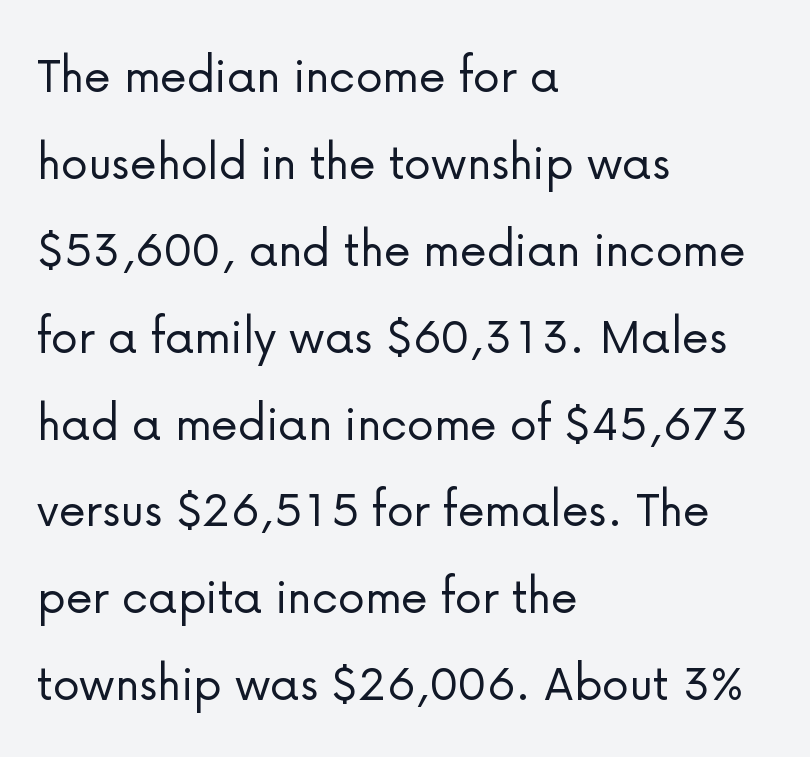
The typeface chosen for these lines omits serifs. Only glyphs here, with clear space below each row. The cut favours lightness, reaching ordinary text weight at its darkest. Leading matches the norm, producing a regular column. Tracking value appears to be zero — textbook default spacing.
